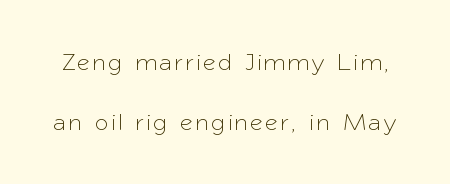
The image shows 24 px text type, upright; set loose line spacing (2.5x), not underlined.
